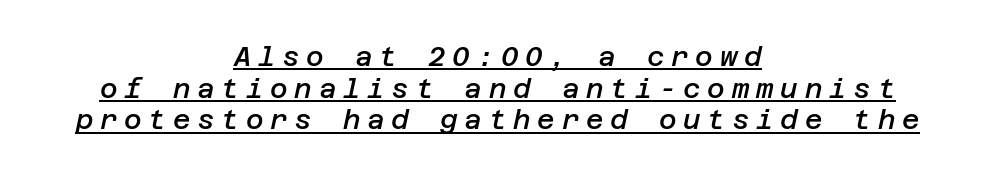
The image shows 27 px text type, italic (leaning right); set centered, line spacing 1.17x, unusually wide letter spacing (+0.25 em), underlined.
